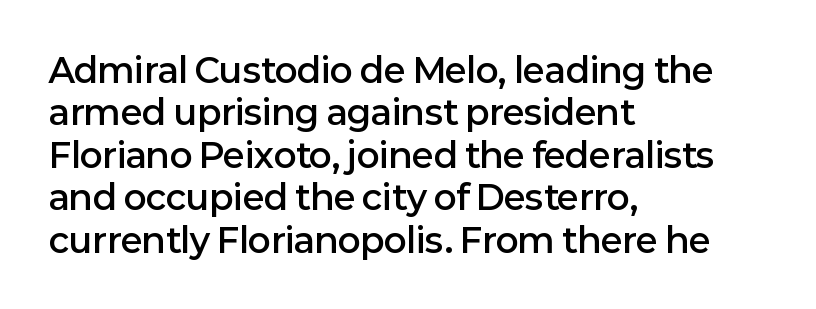
The image shows 34 px semibold sans-serif type, upright; set left-aligned, normal line spacing (1.25x), normal letter spacing, not underlined; low stroke contrast and a medium x-height.
